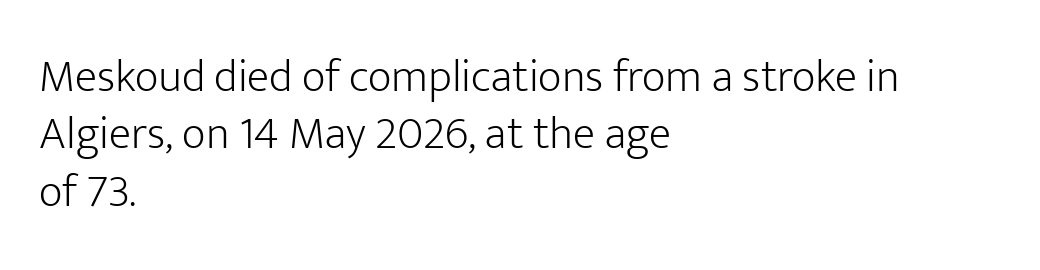
{"serif": "no", "italic": "no", "bold": "no", "weight": "light", "width": "normal", "stroke_contrast": "low", "x_height": "medium", "monospaced": "no", "underline": "no", "align": "left", "line_spacing": "normal", "line_spacing_ratio": 1.25, "letter_spacing": "normal", "letter_spacing_em": 0.0, "glyph_px": 46}
